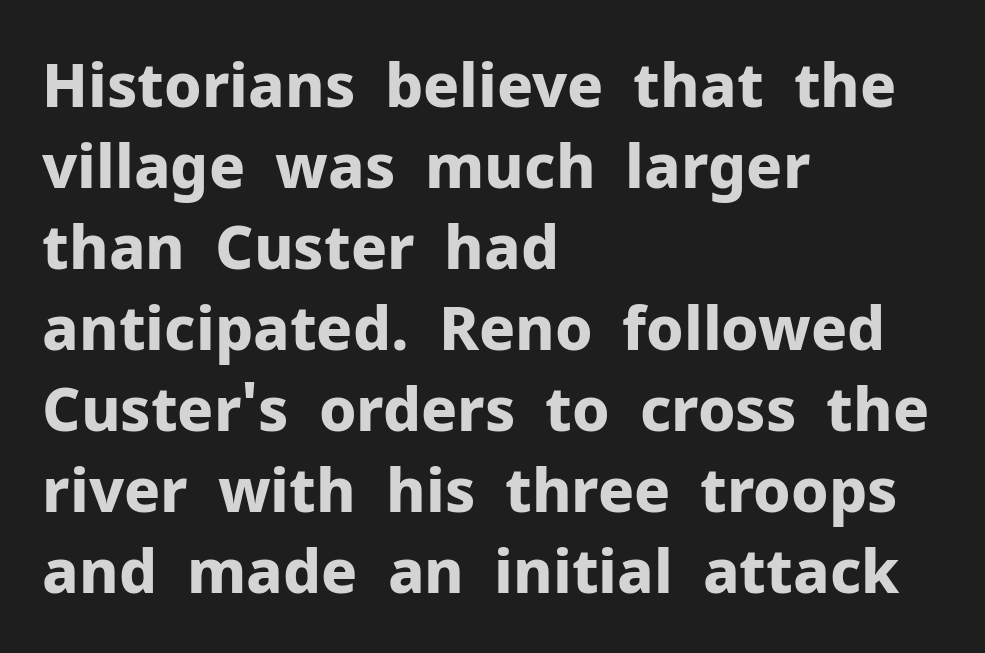
The image shows 60 px bold sans-serif type, upright; set left-aligned, normal line spacing (1.35x), normal letter spacing, not underlined; low stroke contrast and a medium x-height.
